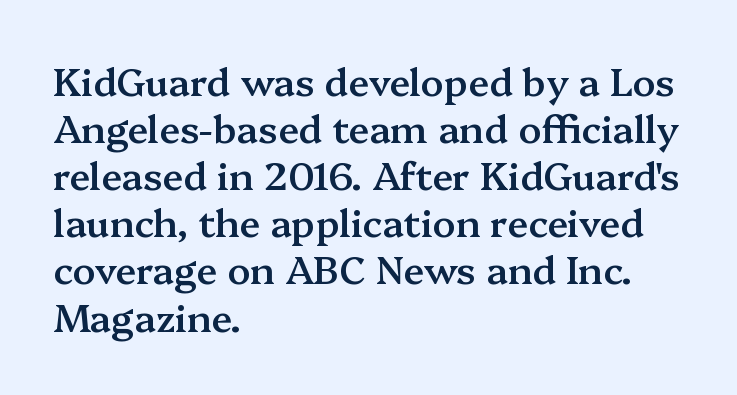
The image shows 38 px semibold serif type, upright; set left-aligned, line spacing 1.24x, normal letter spacing, not underlined; medium stroke contrast and a medium x-height.
